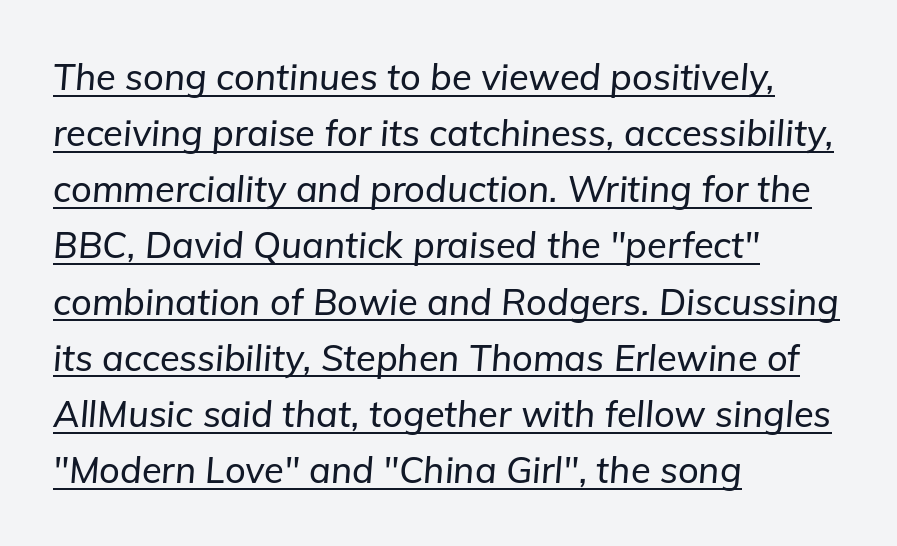
The image shows 36 px text type, italic (leaning right); set left-aligned, normal line spacing (1.56x), normal letter spacing, underlined; low stroke contrast and a medium x-height.
